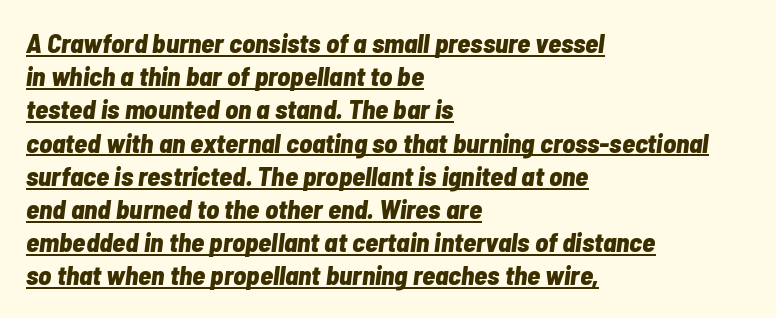
The image shows 27 px bold type, italic (leaning right); set left-aligned, line spacing 1.23x, normal letter spacing, underlined.
